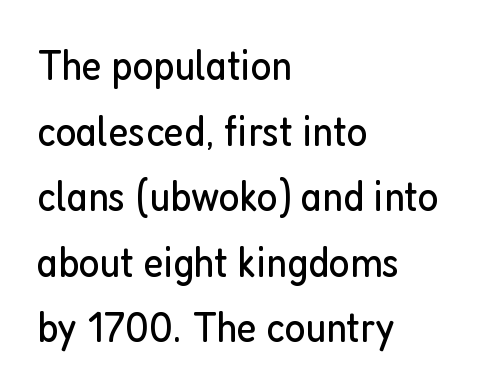
The image shows 44 px regular-weight, condensed sans-serif type, upright; set left-aligned, normal line spacing (1.49x), normal letter spacing, not underlined; low stroke contrast and a medium x-height.
